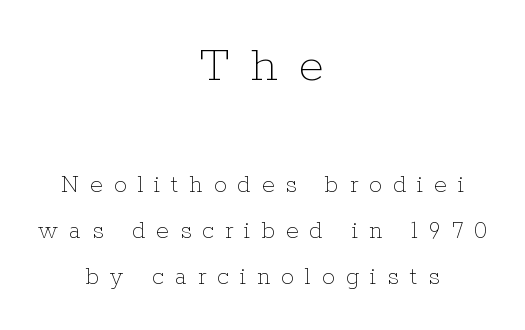
The image shows 52 px thin type, upright; set centered, line spacing 1.76x, unusually wide letter spacing (+0.42 em), not underlined; the first (top) block is 2.0x larger; low stroke contrast and a medium x-height.
